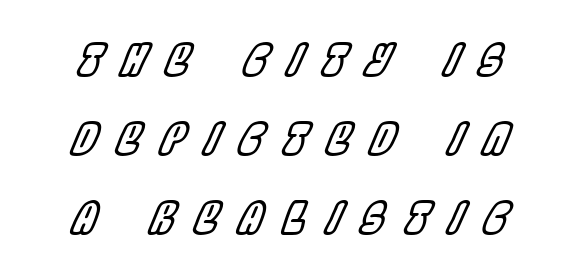
Each letter keeps its own natural width here, so spacing adapts to shape. The baseline area is clear. The passage shown leans; its letterforms are oblique. Glyph-to-glyph distance is far greater than everyday printed text.
